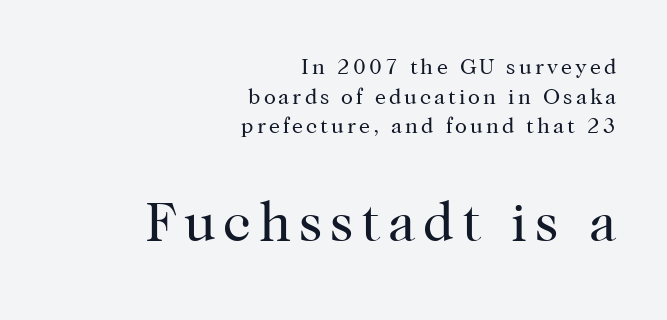
{"serif": "yes", "italic": "no", "bold": "no", "weight": "regular", "width": "normal", "stroke_contrast": "high", "x_height": "medium", "monospaced": "no", "underline": "no", "align": "right", "line_spacing": "normal", "line_spacing_ratio": 1.35, "larger_block": "second", "size_ratio": 2.5, "glyph_px": 55}
